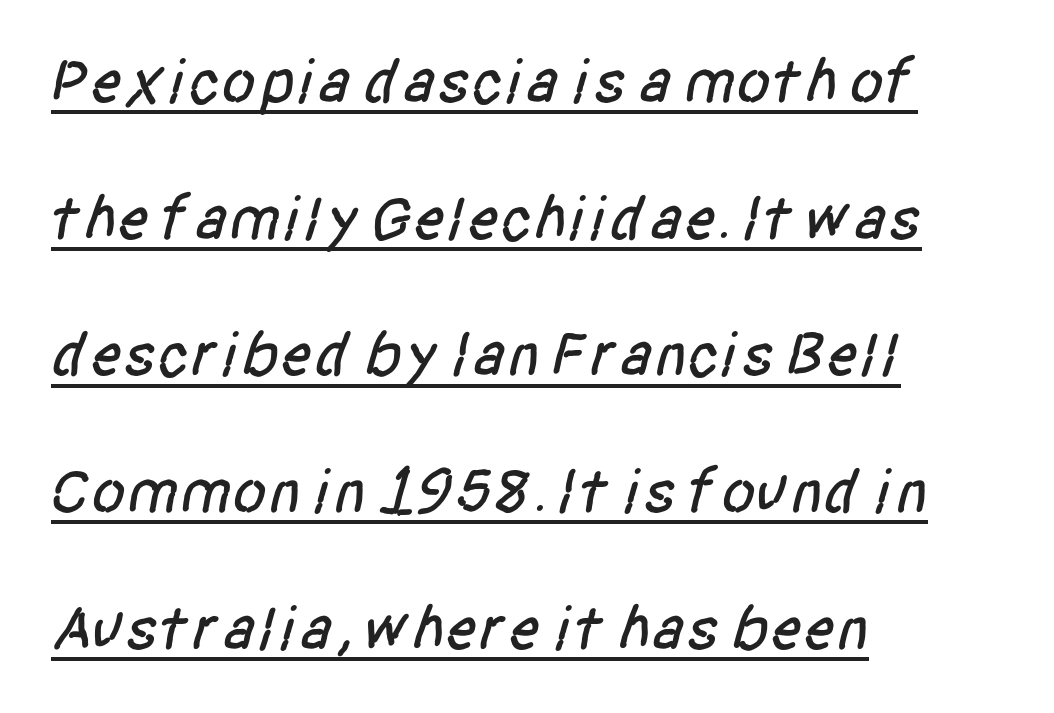
The image shows 63 px condensed sans-serif type; set left-aligned, loose line spacing (2.17x), normal letter spacing, underlined; low stroke contrast and a large x-height.
